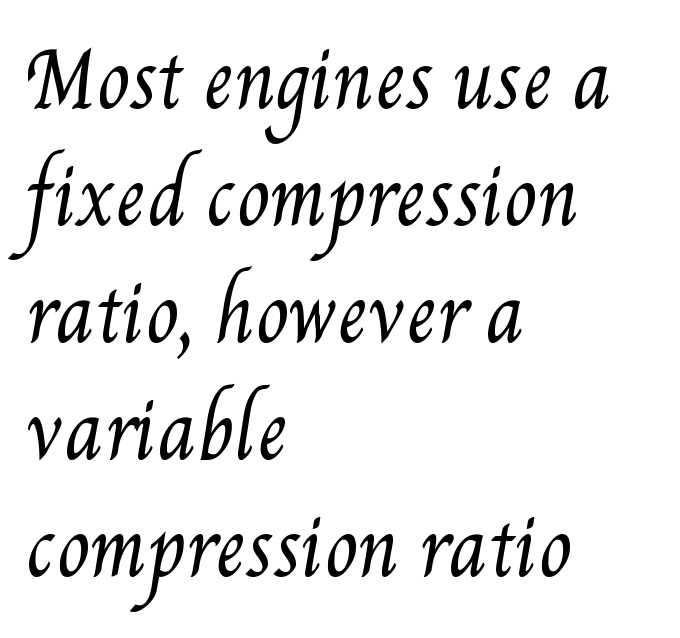
Proportional: the letters do not fall into vertical columns. The line texture is even and compact thanks to regular tracking. A typesetter would call this leading conventional body-copy spacing. Heaviness? Minimal to ordinary, like unemphasized prose. Has an underline been added? It has not.
